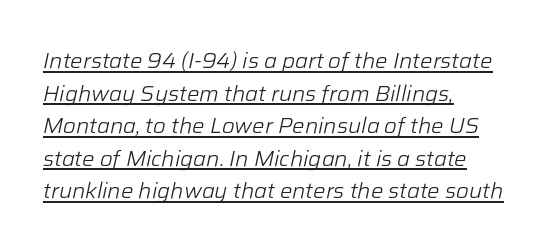
Q: Is the text bold? A: No.
Q: Is the text italic (slanted)? A: Yes, it leans right by about 12 degrees.
Q: Is the text underlined? A: Yes.
Q: How is the paragraph aligned? A: Left-aligned.
Q: Is the spacing between letters normal or unusually wide? A: Normal.
Q: Is the spacing between lines tight, normal or loose? A: Normal.
